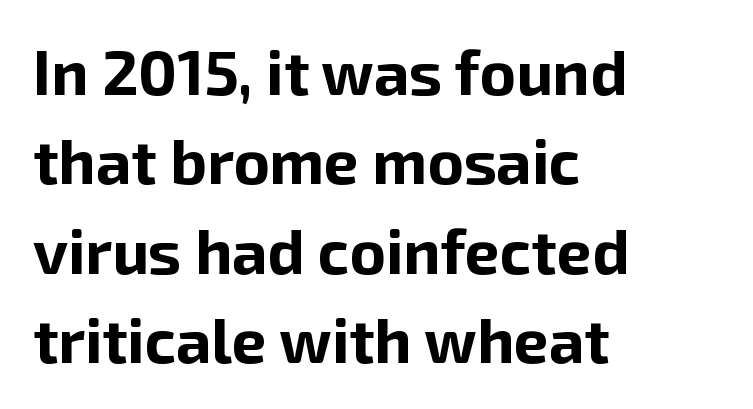
The image shows 62 px bold sans-serif type, upright; set left-aligned, normal line spacing (1.44x), normal letter spacing, not underlined; low stroke contrast and a medium x-height.
